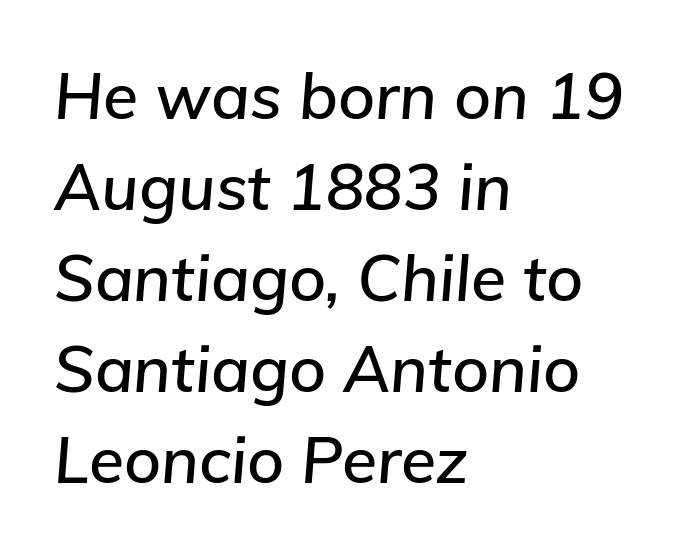
Q: Is the text italic (slanted)? A: Yes, it leans right by about 5 degrees.
Q: Is the text underlined? A: No.
Q: How is the paragraph aligned? A: Left-aligned.
Q: Is the spacing between letters normal or unusually wide? A: Normal.
Q: Is the spacing between lines tight, normal or loose? A: Normal.
Q: Width (condensed, normal, or wide)? A: Normal.
Q: Stroke contrast? A: Low.
Q: x-height? A: Medium.
Q: Monospaced? A: No.
